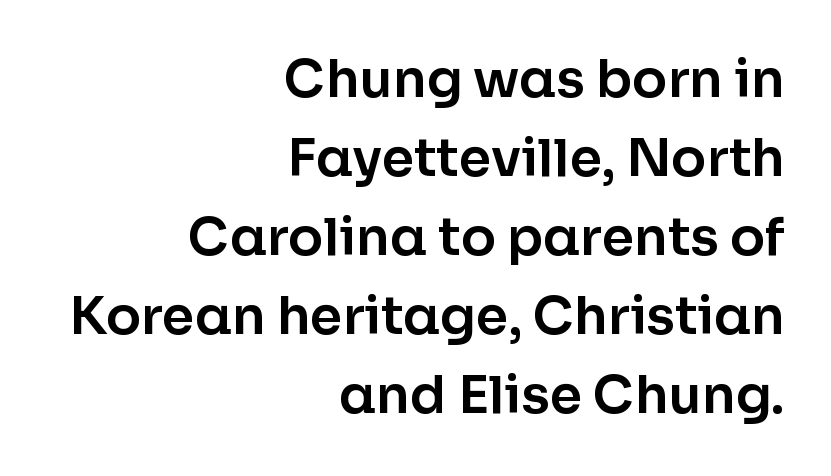
Q: Is the text italic (slanted)? A: No, it is upright.
Q: Is the typeface a serif or a sans-serif typeface? A: Sans-serif.
Q: Is the text underlined? A: No.
Q: How is the paragraph aligned? A: Right-aligned.
Q: Is the spacing between letters normal or unusually wide? A: Normal.
Q: Is the spacing between lines tight, normal or loose? A: Normal.
Q: Width (condensed, normal, or wide)? A: Normal.
Q: Stroke contrast? A: Low.
Q: x-height? A: Medium.
Q: Monospaced? A: No.
